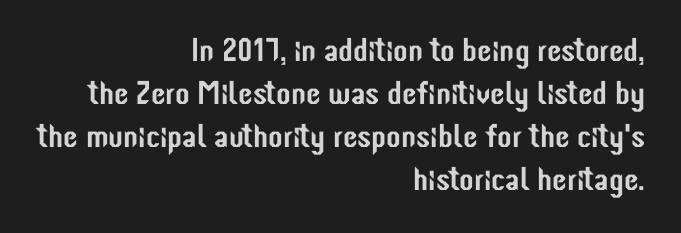
Every character sits straight up, as roman type does. The string is rendered with underlining switched off. Is this a fixed-width face? No — the glyphs have proportional, varying widths. Alignment: flush right. Grotesque or geometric, the face here clearly has no serifs.
